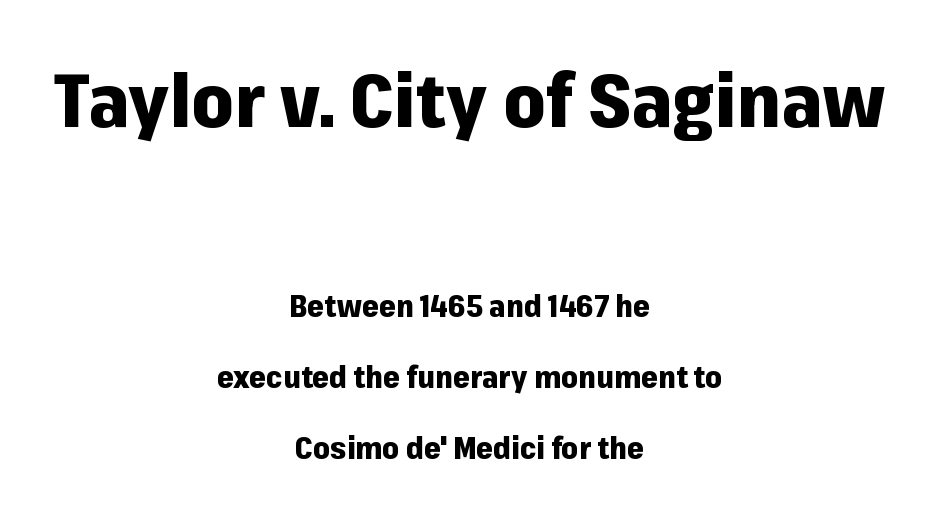
Is this a sans? Yes — the strokes have no serifs. Weight check: bold — yes, fully. Note: larger setting up top, smaller setting below. The passage shown is typed in a proportional face where columns would drift. Quick note: not italic, upright.
